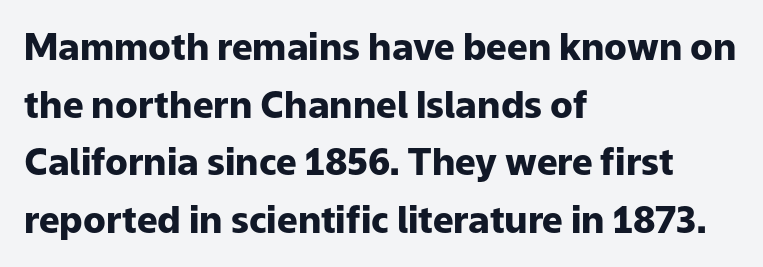
Q: Is the text bold? A: Yes.
Q: Is the text italic (slanted)? A: No, it is upright.
Q: Is the typeface a serif or a sans-serif typeface? A: Sans-serif.
Q: Is the text underlined? A: No.
Q: How is the paragraph aligned? A: Left-aligned.
Q: Is the spacing between letters normal or unusually wide? A: Normal.
Q: Is the spacing between lines tight, normal or loose? A: Normal.
Q: Width (condensed, normal, or wide)? A: Normal.
Q: Stroke contrast? A: Low.
Q: x-height? A: Medium.
Q: Monospaced? A: No.
